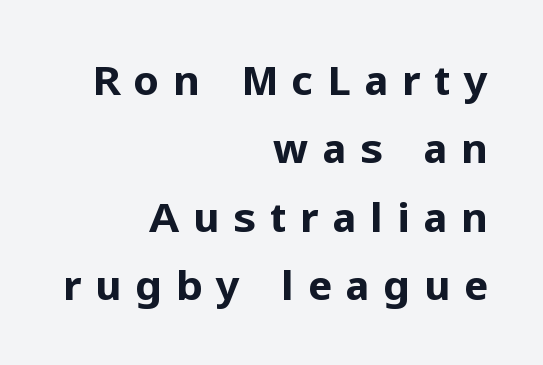
Typographic density is high because the face is bold. The passage shown is not underscored anywhere. This sample is right-justified, so line beginnings fall wherever the words allow. How are the letters spaced? Widely, with obvious added tracking. If you measured baseline to baseline, you'd find a middling distance.
